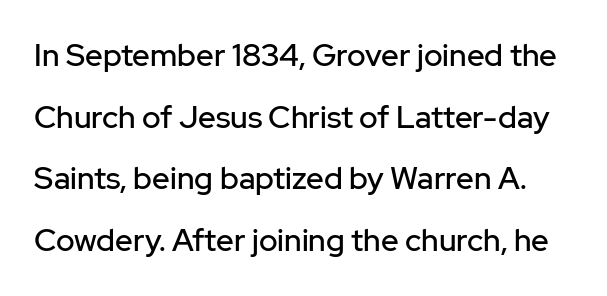
Q: Is the text italic (slanted)? A: No, it is upright.
Q: Is the typeface a serif or a sans-serif typeface? A: Sans-serif.
Q: Is the text underlined? A: No.
Q: Is the spacing between letters normal or unusually wide? A: Normal.
Q: Is the spacing between lines tight, normal or loose? A: Loose.
Q: Width (condensed, normal, or wide)? A: Normal.
Q: Stroke contrast? A: Low.
Q: x-height? A: Medium.
Q: Monospaced? A: No.
